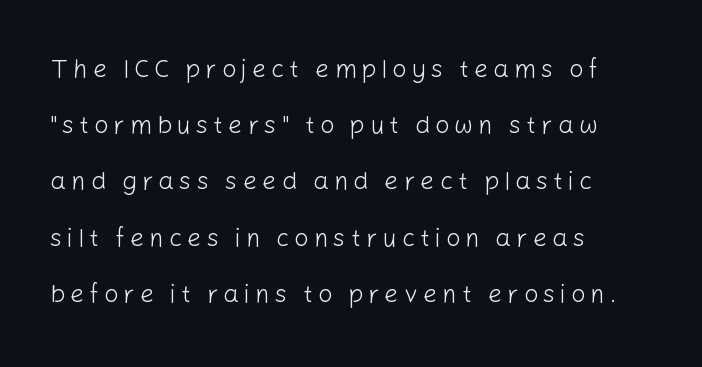
{"italic": "no", "bold": "no", "underline": "no", "align": "left", "line_spacing": "loose", "line_spacing_ratio": 2.25, "letter_spacing": "wide", "letter_spacing_em": 0.2, "glyph_px": 25}
